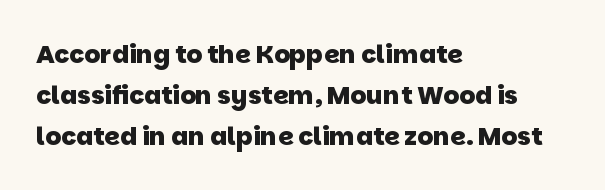
{"bold": "yes", "underline": "no", "align": "left", "line_spacing": "normal", "line_spacing_ratio": 1.64, "letter_spacing": "normal", "letter_spacing_em": 0.0, "glyph_px": 25}
